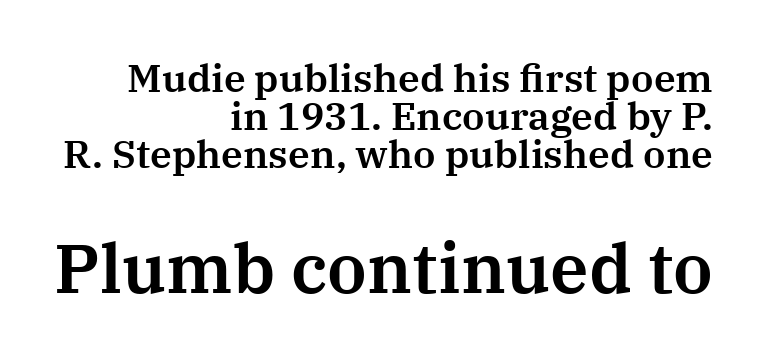
Q: Is the text italic (slanted)? A: No, it is upright.
Q: Is the typeface a serif or a sans-serif typeface? A: Serif.
Q: Is the text underlined? A: No.
Q: How is the paragraph aligned? A: Right-aligned.
Q: Is the spacing between letters normal or unusually wide? A: Normal.
Q: Is the spacing between lines tight, normal or loose? A: Tight.
Q: Which block of text is set in a larger size, the first (top) or the second (bottom)? A: The second (bottom) one.
Q: Width (condensed, normal, or wide)? A: Normal.
Q: Stroke contrast? A: Medium.
Q: x-height? A: Medium.
Q: Monospaced? A: No.
